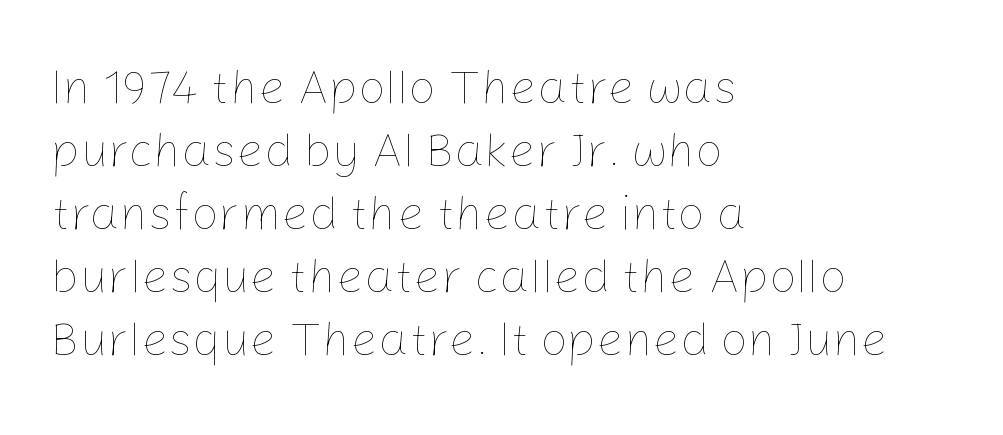
No word sits above an underline. Do the characters align in a grid? No, the font is proportional. The font's upright variant was chosen for this text. You could call the tracking neutral — neither tight nor loose. Regarding leading, the lines here are spaced in the standard way.
